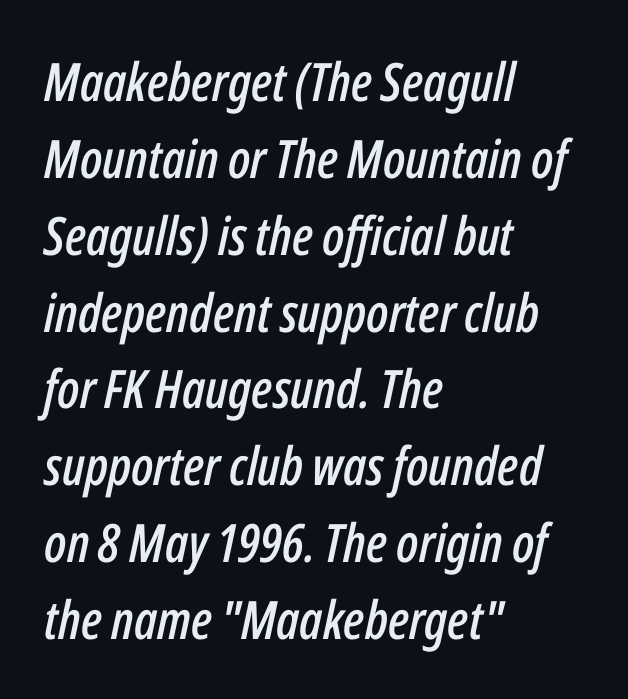
Q: Is the text italic (slanted)? A: Yes, it leans right by about 12 degrees.
Q: Is the text underlined? A: No.
Q: How is the paragraph aligned? A: Left-aligned.
Q: Is the spacing between letters normal or unusually wide? A: Normal.
Q: Is the spacing between lines tight, normal or loose? A: Normal.
Q: Width (condensed, normal, or wide)? A: Condensed.
Q: Stroke contrast? A: Low.
Q: x-height? A: Medium.
Q: Monospaced? A: No.
